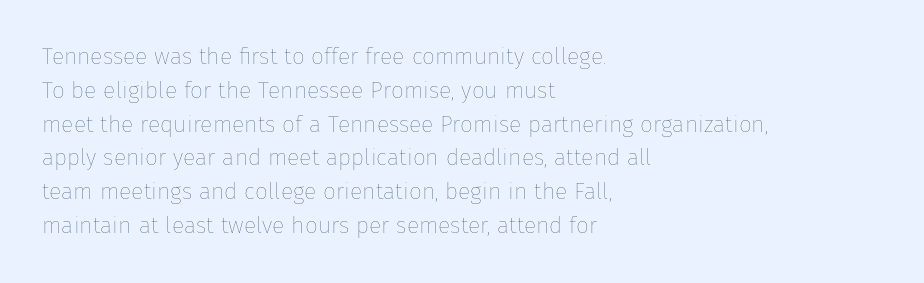
The image shows 23 px text type, upright; set left-aligned, normal line spacing (1.47x), normal letter spacing, not underlined.
